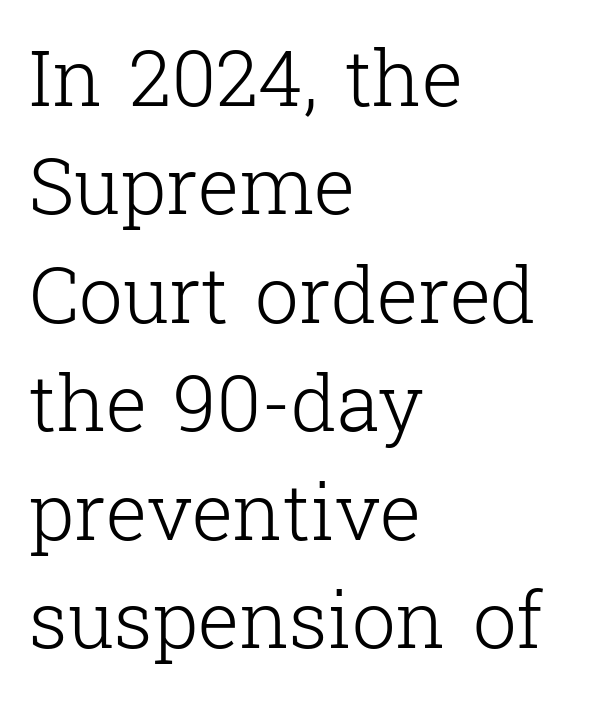
How are the letters spaced? Ordinarily, with no added tracking. Every row of glyphs begins at an identical x-position on the left. The letters stand straight up with perfectly vertical stems. This sample keeps an unexceptional amount of space between lines. The specimen omits any rule beneath the text block's lines. Is this a sans? No — the strokes have serifs.
